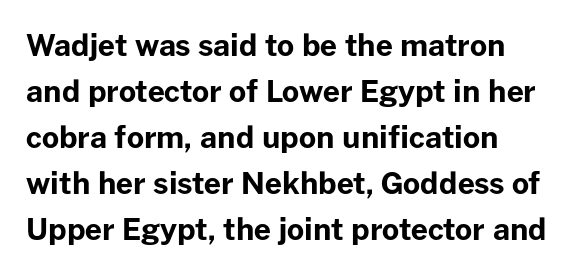
Q: Is the text bold? A: Yes.
Q: Is the text italic (slanted)? A: No, it is upright.
Q: Is the typeface a serif or a sans-serif typeface? A: Sans-serif.
Q: Is the text underlined? A: No.
Q: Is the spacing between letters normal or unusually wide? A: Normal.
Q: Is the spacing between lines tight, normal or loose? A: Normal.
Q: Width (condensed, normal, or wide)? A: Normal.
Q: Stroke contrast? A: Low.
Q: x-height? A: Medium.
Q: Monospaced? A: No.
